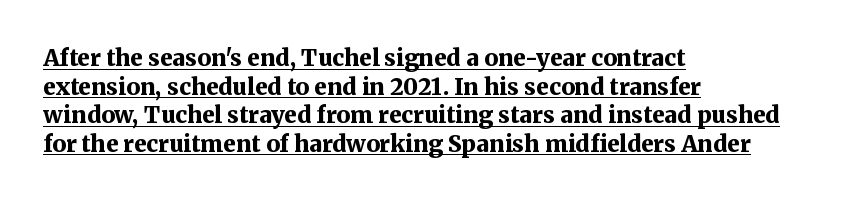
The rendered words wear a rule along their underside. The sample has been set heavy, in full bold. Unlike italic type, these characters show no tilt at all. The rendering keeps characters at their native spacing.
